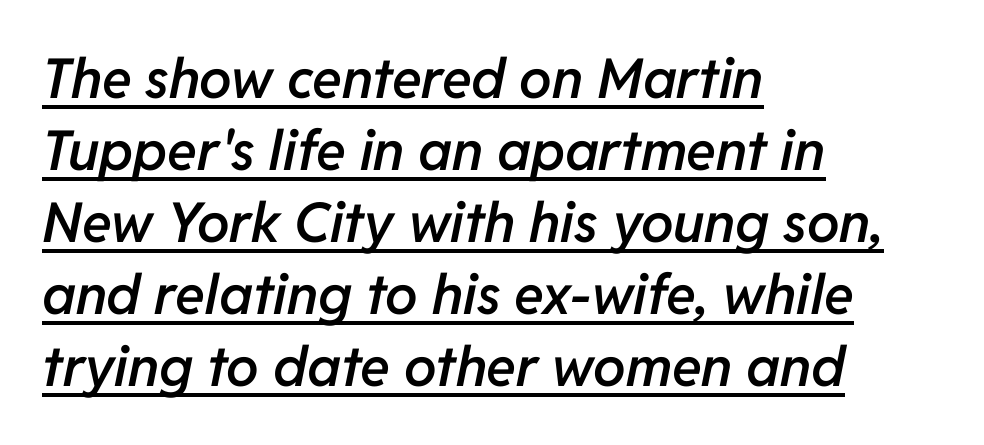
{"italic": "yes", "lean": "right", "slant_degrees": 11, "bold": "semi", "weight": "semibold", "width": "normal", "stroke_contrast": "low", "x_height": "medium", "monospaced": "no", "underline": "yes", "align": "left", "line_spacing": "normal", "line_spacing_ratio": 1.31, "letter_spacing": "normal", "letter_spacing_em": 0.0, "glyph_px": 55}
